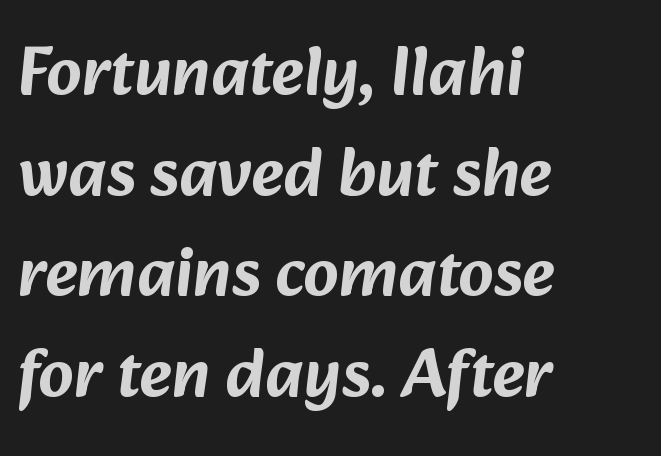
Just letters on the line, the space beneath them empty. The lines are quadded left. Regular leading. Regarding serifs, this sample does without them. These lines keep a tight, regular rhythm from letter to letter.
